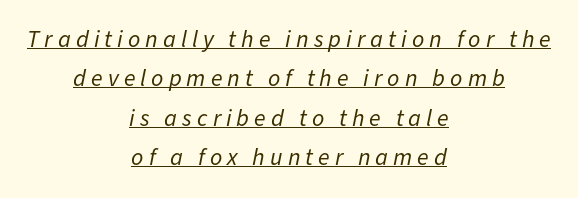
The image shows 24 px text type, italic (leaning right); set centered, normal line spacing (1.64x), unusually wide letter spacing (+0.21 em), underlined.
